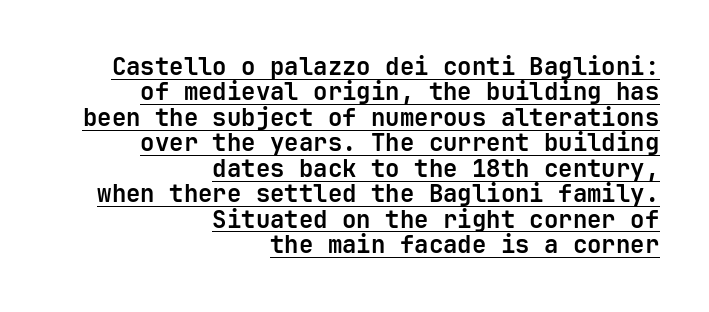
The image shows 24 px bold type, upright; set right-aligned, tight line spacing (1.06x), normal letter spacing, underlined.
